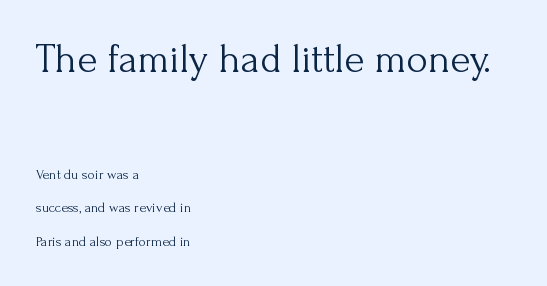
The image shows 41 px light serif type, upright; set left-aligned, loose line spacing (2.39x), normal letter spacing, not underlined; the first (top) block is 2.93x larger; medium stroke contrast and a small x-height.
